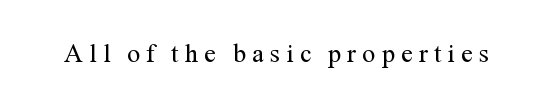
This is the regular roman posture of the typeface. This sample uses expanded letter spacing, leaving extra air between glyphs. No word sits above an underline. Ink coverage per letter is moderate at most.
